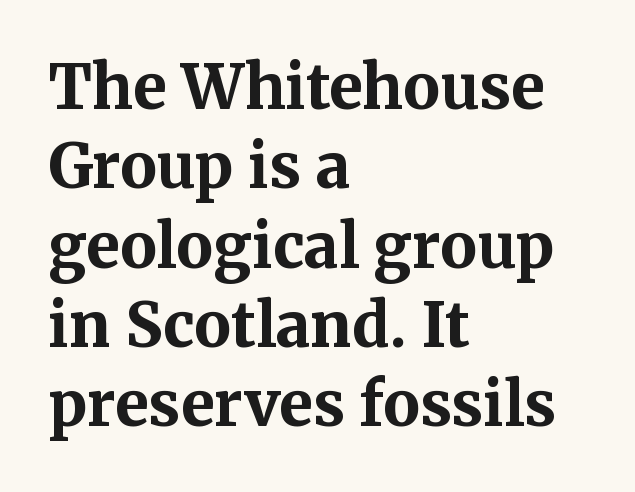
Q: Is the text bold? A: Yes.
Q: Is the text italic (slanted)? A: No, it is upright.
Q: Is the typeface a serif or a sans-serif typeface? A: Serif.
Q: Is the text underlined? A: No.
Q: How is the paragraph aligned? A: Left-aligned.
Q: Is the spacing between letters normal or unusually wide? A: Normal.
Q: Is the spacing between lines tight, normal or loose? A: Normal.
Q: Width (condensed, normal, or wide)? A: Normal.
Q: Stroke contrast? A: Medium.
Q: x-height? A: Medium.
Q: Monospaced? A: No.
